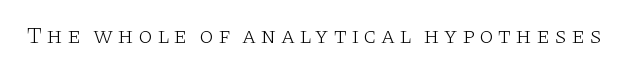
Q: Is the text bold? A: No.
Q: Is the text italic (slanted)? A: No, it is upright.
Q: Is the text underlined? A: No.
